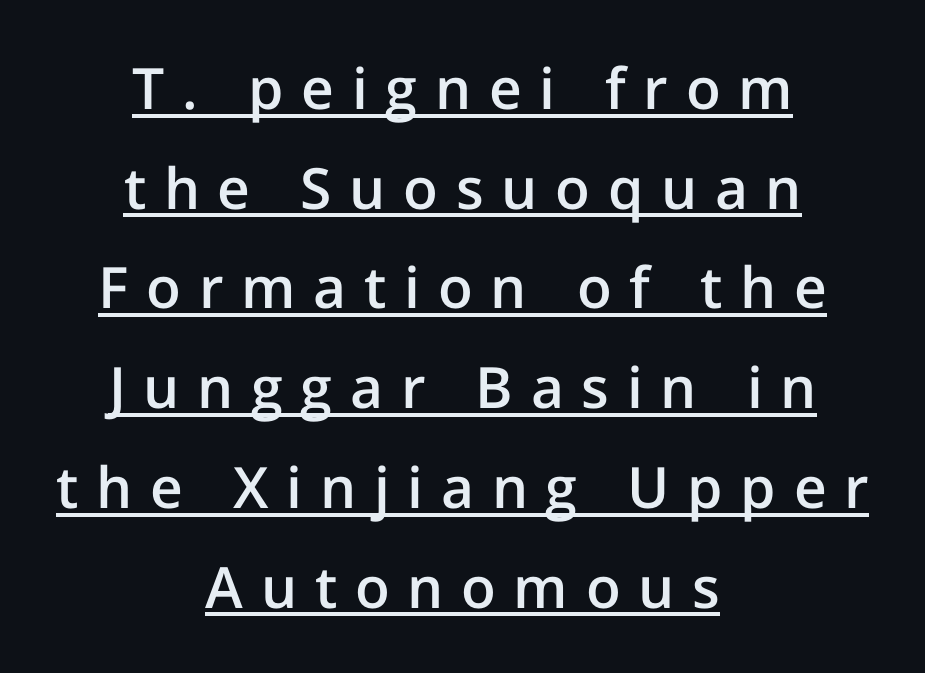
{"serif": "no", "italic": "no", "bold": "semi", "weight": "semibold", "width": "normal", "stroke_contrast": "low", "x_height": "medium", "monospaced": "no", "underline": "yes", "align": "center", "line_spacing_ratio": 1.75, "letter_spacing": "wide", "letter_spacing_em": 0.31, "glyph_px": 57}
